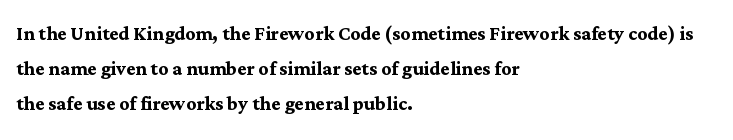
Q: Is the text bold? A: Yes.
Q: Is the text italic (slanted)? A: No, it is upright.
Q: Is the text underlined? A: No.
Q: How is the paragraph aligned? A: Left-aligned.
Q: Is the spacing between letters normal or unusually wide? A: Normal.
Q: Is the spacing between lines tight, normal or loose? A: Normal.
